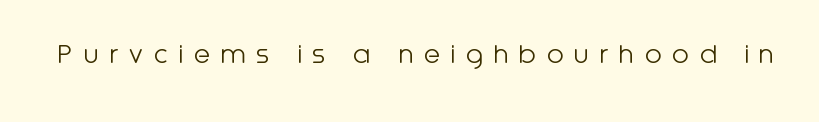
The image shows 31 px light sans-serif type, upright; set unusually wide letter spacing (+0.32 em), not underlined; low stroke contrast and a medium x-height.
